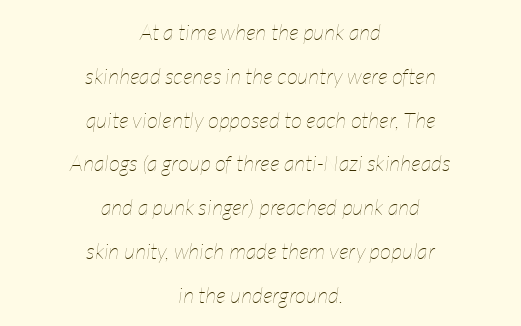
{"italic": "yes", "lean": "right", "slant_degrees": 7, "bold": "no", "underline": "no", "align": "center", "line_spacing": "loose", "line_spacing_ratio": 1.99, "letter_spacing": "normal", "letter_spacing_em": 0.0, "glyph_px": 22}
